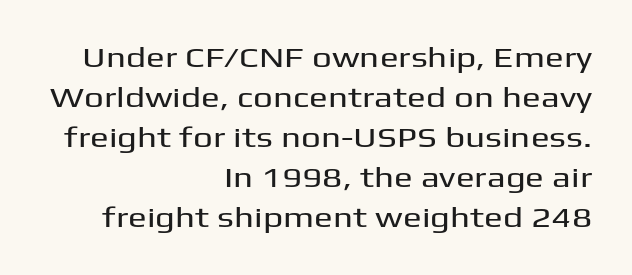
What's the leading like? Ordinary, nothing unusual. Caption: standard tracking, unaltered. Do the characters align in a grid? No, the font is proportional. The text was rendered using a sans face with plain stroke endings.
